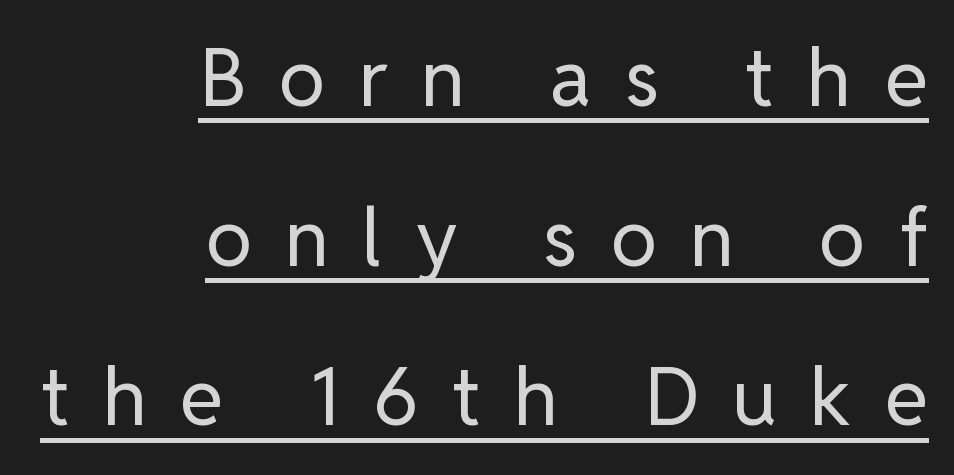
The image shows 79 px regular-weight sans-serif type, upright; set right-aligned, loose line spacing (2.02x), unusually wide letter spacing (+0.42 em), underlined; low stroke contrast and a medium x-height.
